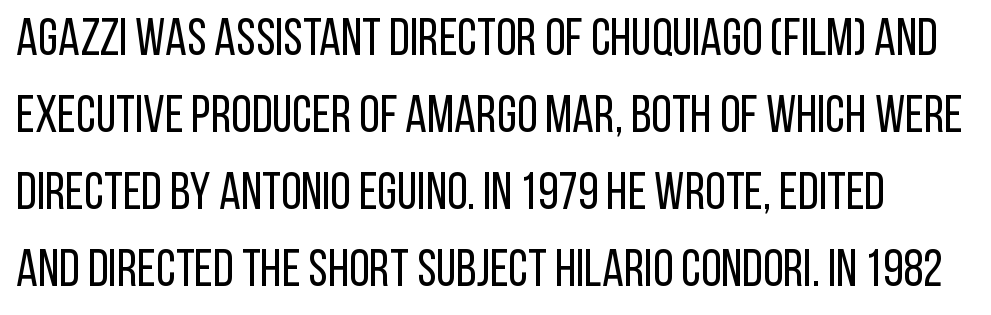
Q: Is the text bold? A: No.
Q: Is the text italic (slanted)? A: No, it is upright.
Q: Is the typeface a serif or a sans-serif typeface? A: Sans-serif.
Q: Is the text underlined? A: No.
Q: Is the spacing between letters normal or unusually wide? A: Normal.
Q: Is the spacing between lines tight, normal or loose? A: Normal.
Q: Width (condensed, normal, or wide)? A: Condensed.
Q: Stroke contrast? A: Low.
Q: x-height? A: Large.
Q: Monospaced? A: No.
